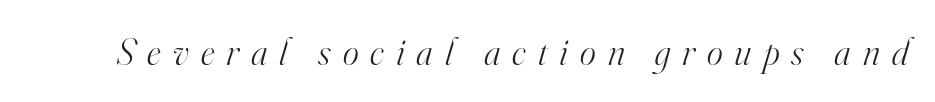
Plain, unruled lines of type. The strokes carry an ordinary text weight at most. Rendered with sloped, italic letterforms. The designer went with a serif here, giving each stem small feet. You could only call the tracking loose — the letters float apart. The rendering uses natural spacing where letterforms have individual widths.
